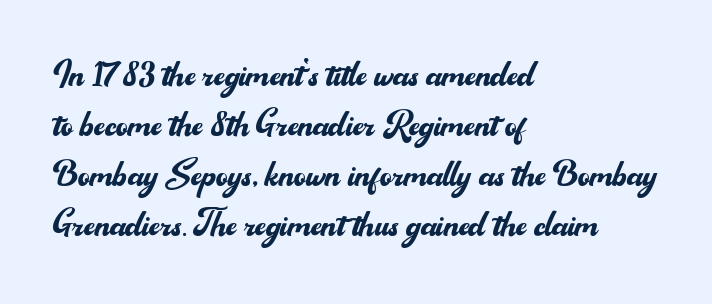
The image shows 46 px regular-weight sans-serif type; set left-aligned, tight line spacing (1.09x), normal letter spacing, not underlined; medium stroke contrast and a small x-height.
